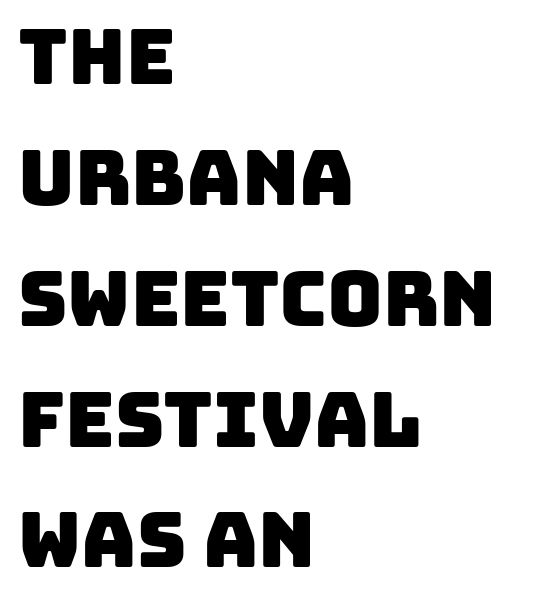
The image shows 76 px sans-serif type; set left-aligned, normal line spacing (1.59x), normal letter spacing, not underlined; low stroke contrast and a large x-height.
